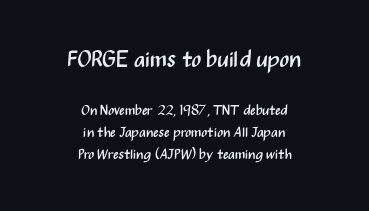
The image shows 23 px text type, upright; set centered, normal line spacing (1.59x), normal letter spacing, not underlined; the first (top) block is 1.64x larger.
